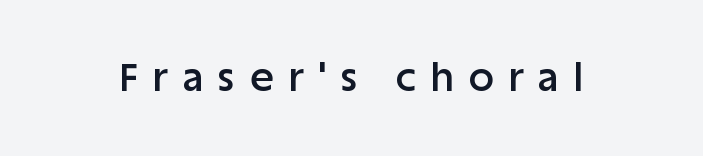
{"serif": "no", "italic": "no", "bold": "semi", "weight": "semibold", "width": "normal", "stroke_contrast": "low", "x_height": "large", "monospaced": "no", "underline": "no", "letter_spacing": "wide", "letter_spacing_em": 0.39, "glyph_px": 39}
